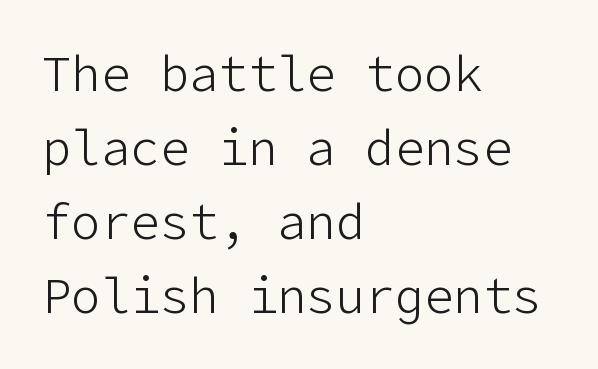
{"serif": "no", "italic": "no", "bold": "no", "weight": "light", "width": "normal", "stroke_contrast": "low", "x_height": "medium", "underline": "no", "align": "left", "line_spacing": "normal", "line_spacing_ratio": 1.51, "letter_spacing": "normal", "letter_spacing_em": 0.0, "glyph_px": 49}
